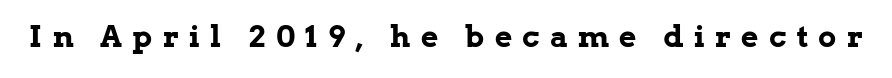
Q: Is the text bold? A: Yes.
Q: Is the text italic (slanted)? A: No, it is upright.
Q: Is the typeface a serif or a sans-serif typeface? A: Serif.
Q: Is the text underlined? A: No.
Q: Is the spacing between letters normal or unusually wide? A: Unusually wide.
Q: Width (condensed, normal, or wide)? A: Normal.
Q: Stroke contrast? A: Low.
Q: x-height? A: Medium.
Q: Monospaced? A: No.
